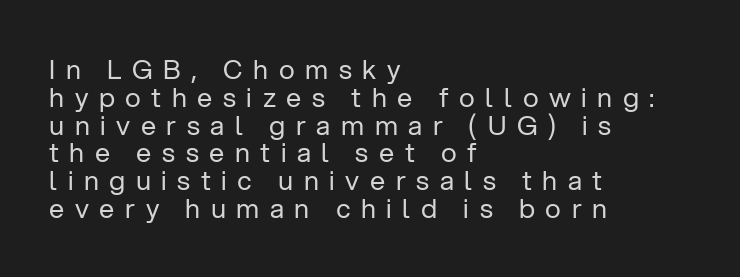
Q: Is the text bold? A: No.
Q: Is the text italic (slanted)? A: No, it is upright.
Q: Is the text underlined? A: No.
Q: How is the paragraph aligned? A: Left-aligned.
Q: Is the spacing between letters normal or unusually wide? A: Unusually wide.
Q: Is the spacing between lines tight, normal or loose? A: Tight.
